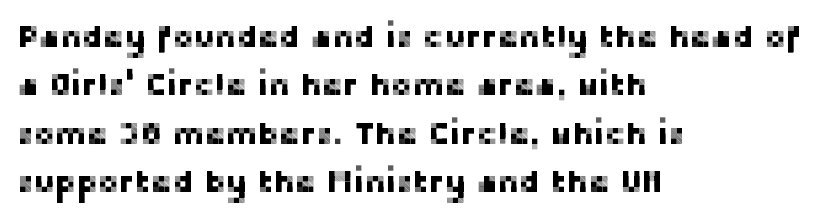
{"serif": "no", "italic": "no", "width": "normal", "stroke_contrast": "low", "x_height": "medium", "monospaced": "no", "underline": "no", "align": "left", "line_spacing": "normal", "line_spacing_ratio": 1.51, "letter_spacing": "normal", "letter_spacing_em": 0.0, "glyph_px": 32}
